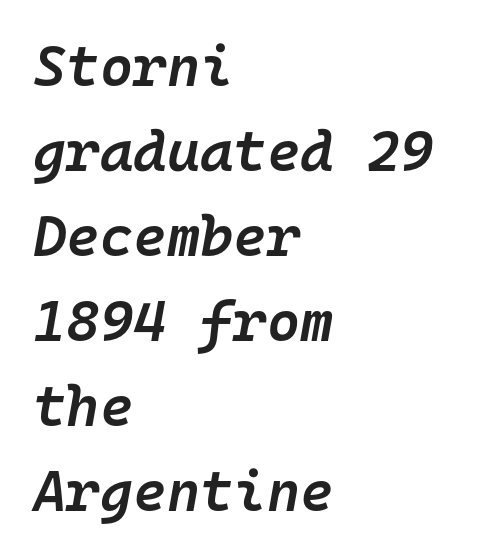
The image shows 57 px semibold type, italic (leaning right), monospaced; set left-aligned, normal line spacing (1.49x), normal letter spacing, not underlined; low stroke contrast and a medium x-height.
